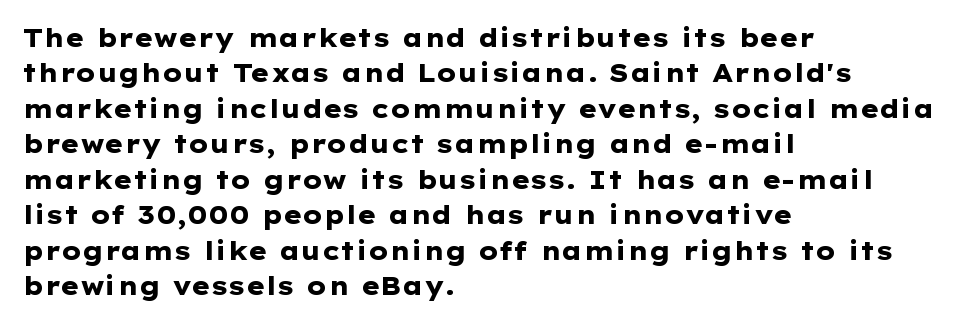
The strokes are fattened all the way to bold. Does the copy run flush right? No — it runs flush left. The face used here is rendered with its standard letterfit. Does the leading feel generous? No, just average. The typography opts for an upright posture over an oblique one.
